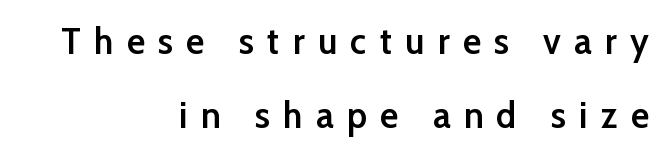
{"serif": "no", "italic": "no", "bold": "semi", "weight": "semibold", "width": "normal", "stroke_contrast": "low", "x_height": "medium", "monospaced": "no", "underline": "no", "align": "right", "line_spacing": "loose", "line_spacing_ratio": 1.96, "letter_spacing": "wide", "letter_spacing_em": 0.35, "glyph_px": 38}
